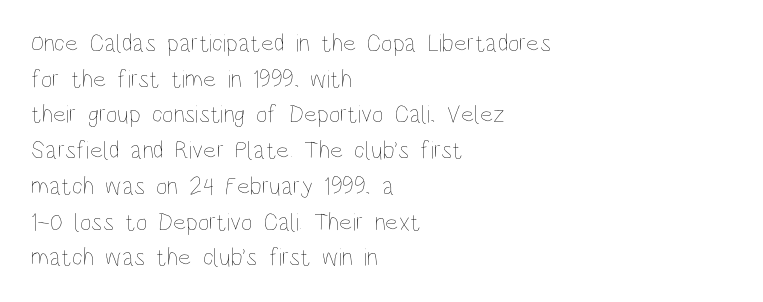
Q: Is the text bold? A: No.
Q: Is the text italic (slanted)? A: No, it is upright.
Q: Is the text underlined? A: No.
Q: How is the paragraph aligned? A: Left-aligned.
Q: Is the spacing between letters normal or unusually wide? A: Normal.
Q: Is the spacing between lines tight, normal or loose? A: Normal.
